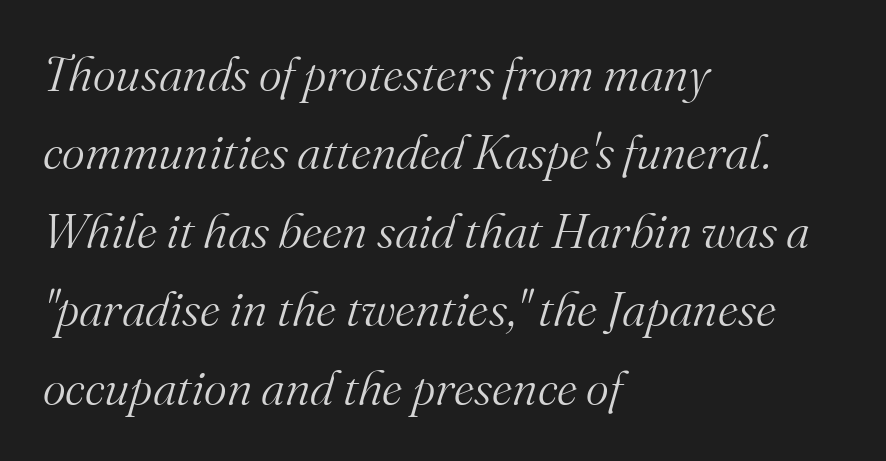
The image shows 49 px light serif type, italic (leaning right); set left-aligned, normal line spacing (1.6x), normal letter spacing, not underlined; medium stroke contrast and a small x-height.
